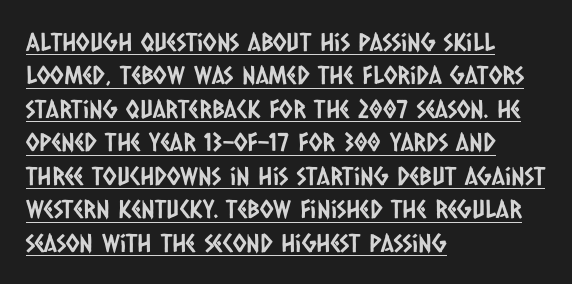
Q: Is the text underlined? A: Yes.
Q: How is the paragraph aligned? A: Left-aligned.
Q: Is the spacing between letters normal or unusually wide? A: Normal.
Q: Is the spacing between lines tight, normal or loose? A: Normal.
